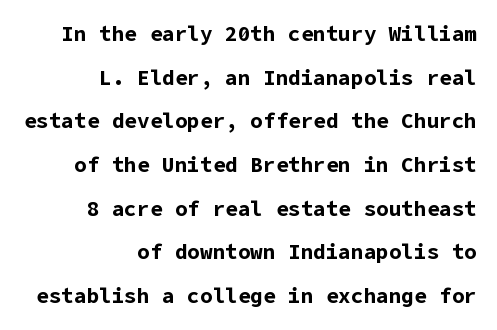
The image shows 21 px bold type, upright; set right-aligned, loose line spacing (2.08x), normal letter spacing, not underlined.
